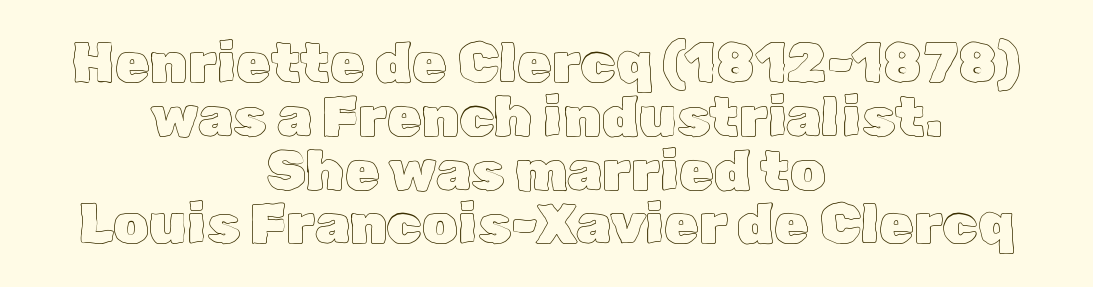
The image shows 56 px text type, upright; set centered, tight line spacing (0.96x), normal letter spacing, not underlined; a medium x-height.
